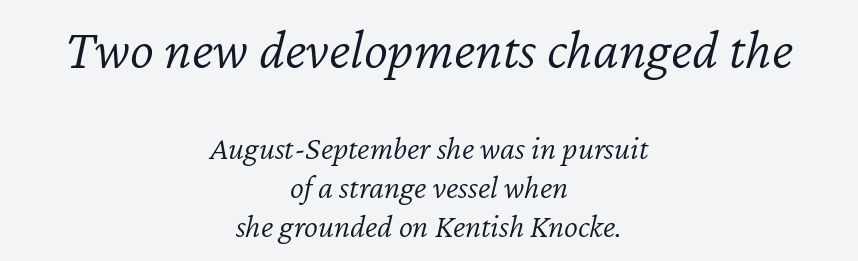
This sample uses plain, unmodified letter spacing. Looks like regular typesetting: each glyph gets only the width it needs. Every character sits at an angle, as italics do. Heaviness? Minimal to ordinary, like unemphasized prose. The space directly below the letters is spotless. The passage shown begins with its larger block and ends with its smaller one.
